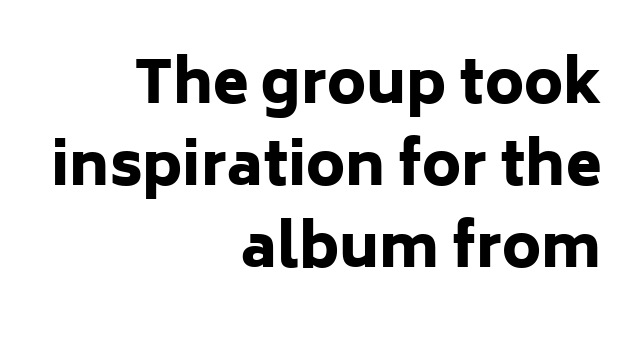
The image shows 58 px heavy sans-serif type, upright; set right-aligned, normal line spacing (1.41x), normal letter spacing, not underlined; low stroke contrast and a medium x-height.
